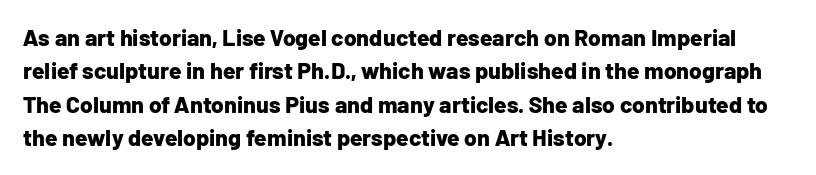
The image shows 23 px bold type, upright; set left-aligned, normal line spacing (1.45x), normal letter spacing, not underlined.
